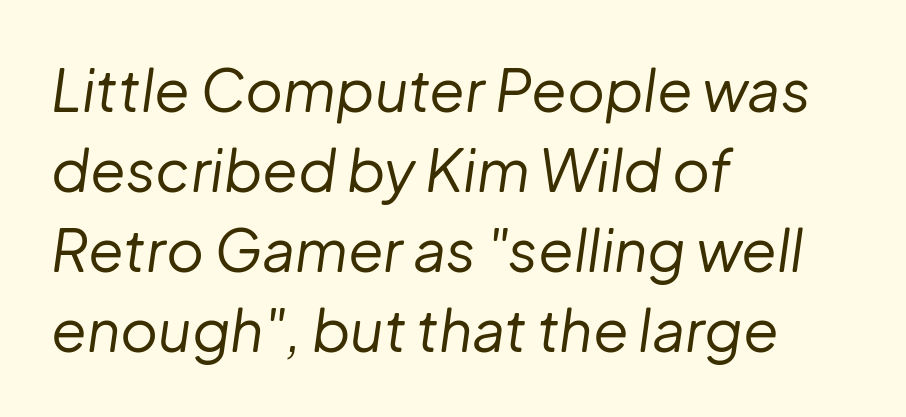
The image shows 58 px regular-weight type, italic (leaning right); set left-aligned, normal line spacing (1.38x), normal letter spacing, not underlined; low stroke contrast and a medium x-height.
